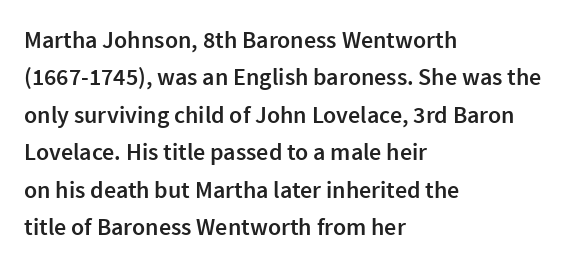
{"italic": "no", "bold": "semi", "underline": "no", "align": "left", "line_spacing": "normal", "line_spacing_ratio": 1.56, "letter_spacing": "normal", "letter_spacing_em": 0.0, "glyph_px": 24}
